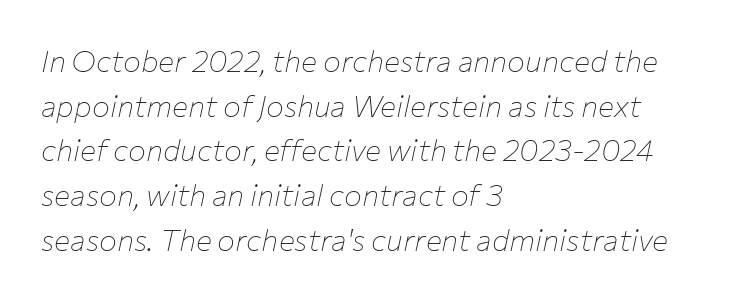
The specimen reads as italic at a glance. The specimen omits any rule beneath the text block's lines. On a weight scale, this lands at 450 or below. Horizontal alignment here is leftward, the default for most running prose. Characters follow at the spacing the type designer built in. The face used here is proportionally spaced, like ordinary book or web type.
